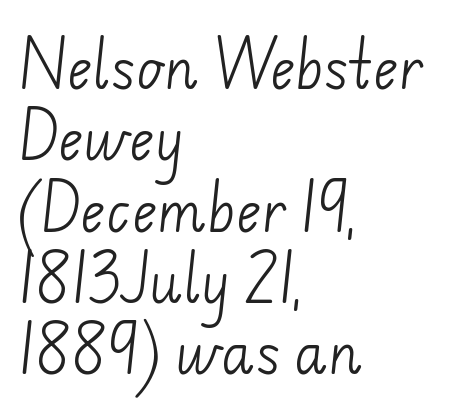
The image shows 54 px light sans-serif type; set left-aligned, normal line spacing (1.32x), normal letter spacing, not underlined; low stroke contrast and a small x-height.
